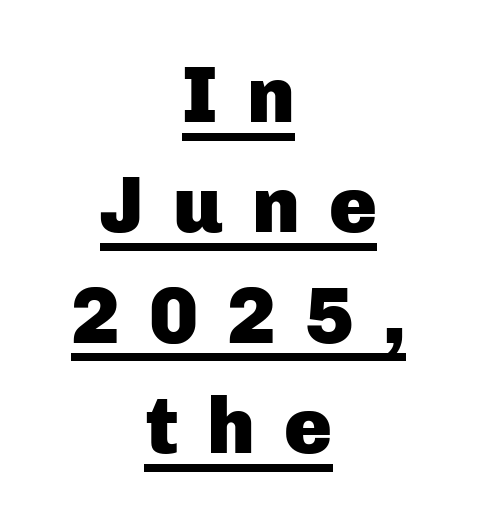
The image shows 80 px heavy sans-serif type, upright; set centered, normal line spacing (1.38x), unusually wide letter spacing (+0.36 em), underlined; low stroke contrast and a medium x-height.
